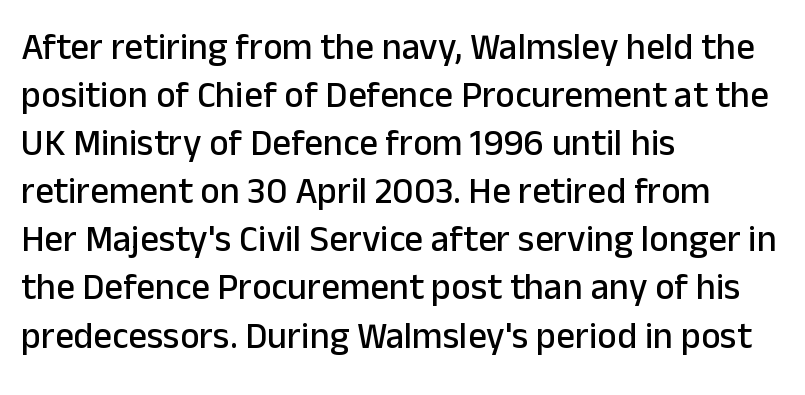
Q: Is the text italic (slanted)? A: No, it is upright.
Q: Is the typeface a serif or a sans-serif typeface? A: Sans-serif.
Q: Is the text underlined? A: No.
Q: How is the paragraph aligned? A: Left-aligned.
Q: Is the spacing between letters normal or unusually wide? A: Normal.
Q: Is the spacing between lines tight, normal or loose? A: Normal.
Q: Width (condensed, normal, or wide)? A: Normal.
Q: Stroke contrast? A: Low.
Q: x-height? A: Medium.
Q: Monospaced? A: No.
